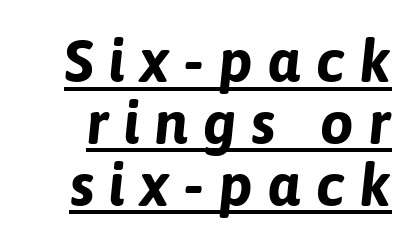
Weight: bold. Note the varied advance widths — an 'i' is clearly narrower than an 'm'. The designer dialed line spacing down below the default. Letter spacing: wide.
